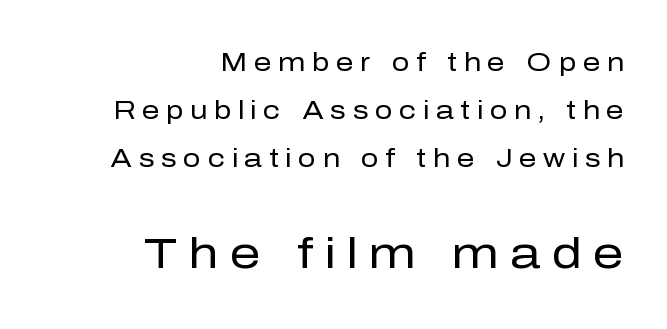
{"serif": "no", "italic": "no", "bold": "no", "weight": "regular", "width": "normal", "stroke_contrast": "low", "x_height": "medium", "monospaced": "no", "underline": "no", "align": "right", "line_spacing": "loose", "line_spacing_ratio": 1.92, "letter_spacing": "wide", "letter_spacing_em": 0.26, "larger_block": "second", "size_ratio": 1.72, "glyph_px": 43}
